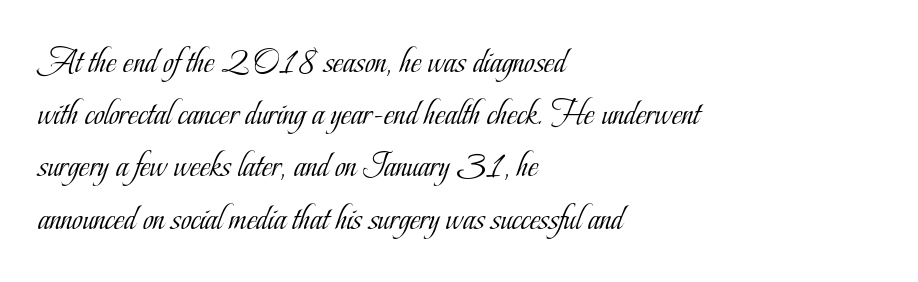
Q: Is the text bold? A: No.
Q: Is the text italic (slanted)? A: Yes.
Q: Is the typeface a serif or a sans-serif typeface? A: Serif.
Q: Is the text underlined? A: No.
Q: How is the paragraph aligned? A: Left-aligned.
Q: Is the spacing between letters normal or unusually wide? A: Normal.
Q: Is the spacing between lines tight, normal or loose? A: Normal.
Q: Width (condensed, normal, or wide)? A: Condensed.
Q: Stroke contrast? A: Low.
Q: x-height? A: Small.
Q: Monospaced? A: No.
